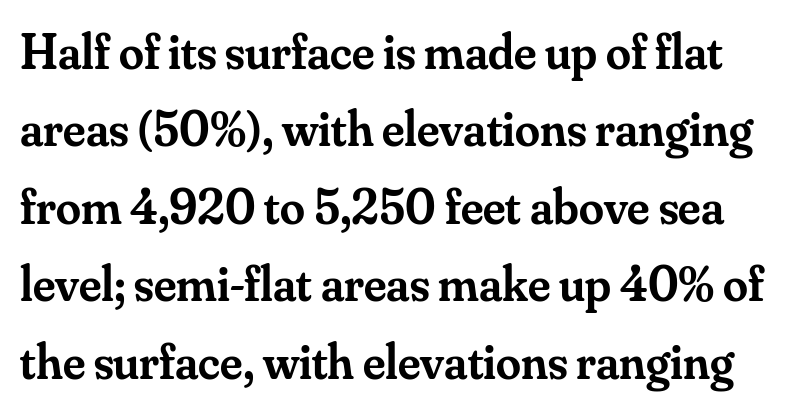
The image shows 50 px semibold serif type, upright; set normal line spacing (1.55x), normal letter spacing, not underlined; medium stroke contrast and a small x-height.
